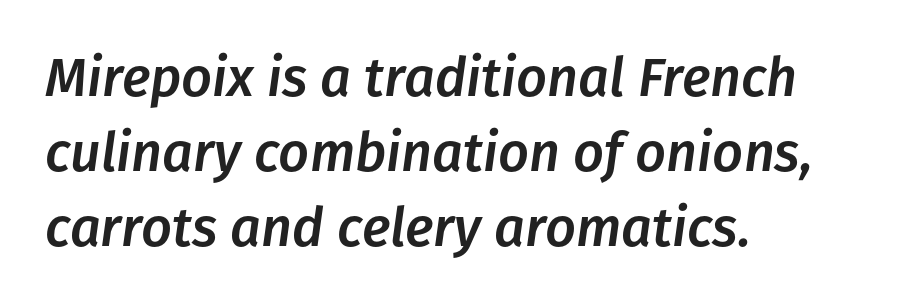
The image shows 54 px text type, italic (leaning right); set left-aligned, normal line spacing (1.39x), normal letter spacing, not underlined; low stroke contrast and a medium x-height.
